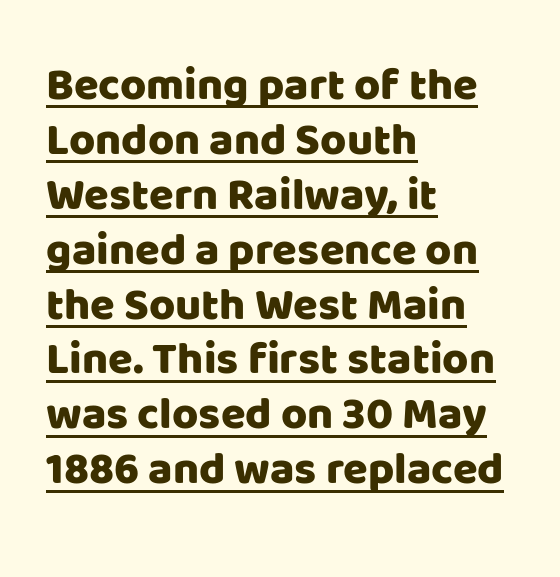
A rule runs beneath these lines of type. There is no visible air inserted between adjacent glyphs. These lines were composed using upright roman letters. The passage shown is typed in a proportional face where columns would drift. Are there feet on the stems? There aren't — it's a sans. This rendering uses left alignment, leaving the right contour irregular.
